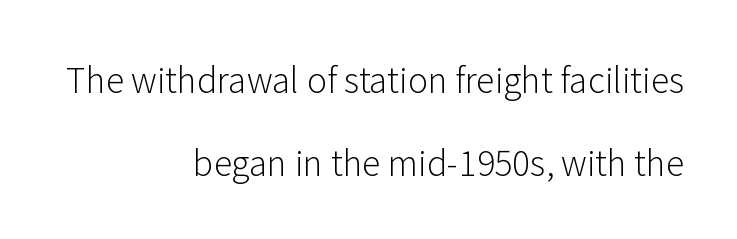
{"serif": "no", "italic": "no", "bold": "no", "weight": "light", "width": "normal", "stroke_contrast": "low", "x_height": "medium", "monospaced": "no", "underline": "no", "align": "right", "line_spacing": "loose", "line_spacing_ratio": 2.43, "letter_spacing": "normal", "letter_spacing_em": 0.0, "glyph_px": 34}
